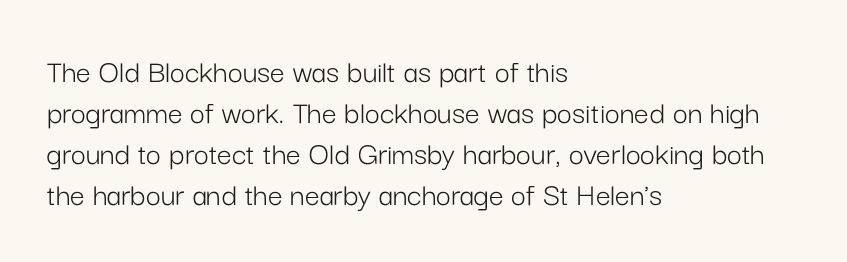
The image shows 33 px light sans-serif type, upright; set left-aligned, line spacing 1.24x, normal letter spacing, not underlined; low stroke contrast and a medium x-height.
